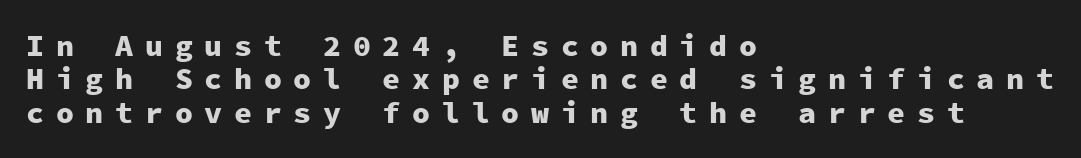
The image shows 30 px heavy sans-serif type, upright, monospaced; set left-aligned, tight line spacing (1.11x), unusually wide letter spacing (+0.39 em), not underlined; low stroke contrast and a medium x-height.
